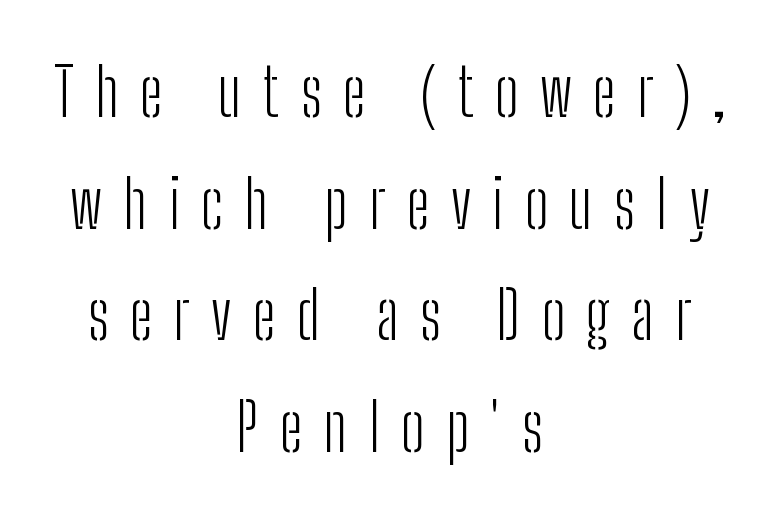
One-word summary of the alignment: center. These lines were composed using upright roman letters. Think of a printed novel: that variable character pitch is what you see here. A typesetter would label this face a sans. Weight: in the light-to-regular range.
